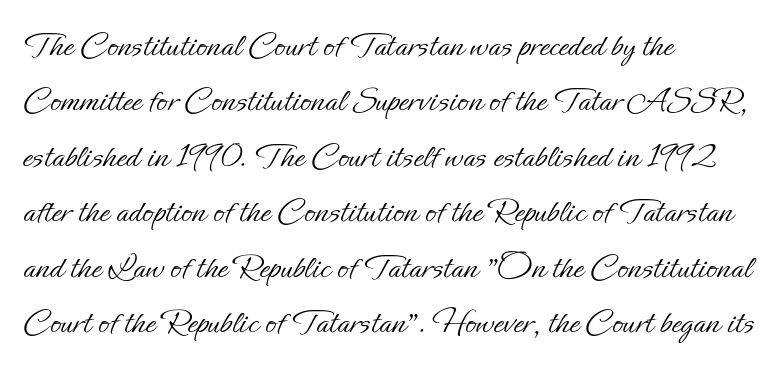
Compared with typical paragraphs, the rows here are spaced about the same. Proportional: the letters do not fall into vertical columns. If you drew a ruler down the left edge, every line would touch it. Stem width sits at or under what a default text font uses.
